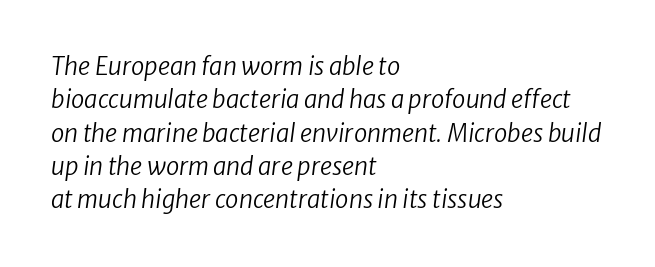
{"italic": "yes", "lean": "right", "slant_degrees": 8, "bold": "no", "underline": "no", "align": "left", "line_spacing": "normal", "line_spacing_ratio": 1.39, "letter_spacing": "normal", "letter_spacing_em": 0.0, "glyph_px": 24}
